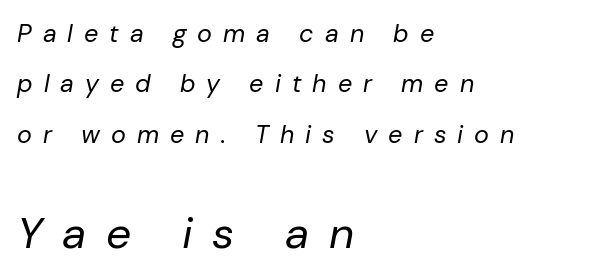
The image shows 44 px regular-weight type, italic (leaning right); set left-aligned, loose line spacing (2.02x), unusually wide letter spacing (+0.44 em), not underlined; the second (bottom) block is 1.76x larger; low stroke contrast and a medium x-height.
